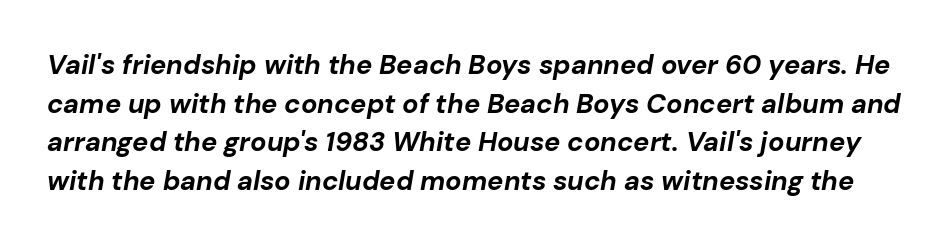
Q: Is the text bold? A: Yes.
Q: Is the text italic (slanted)? A: Yes, it leans right by about 10 degrees.
Q: Is the text underlined? A: No.
Q: Is the spacing between letters normal or unusually wide? A: Normal.
Q: Is the spacing between lines tight, normal or loose? A: Normal.
